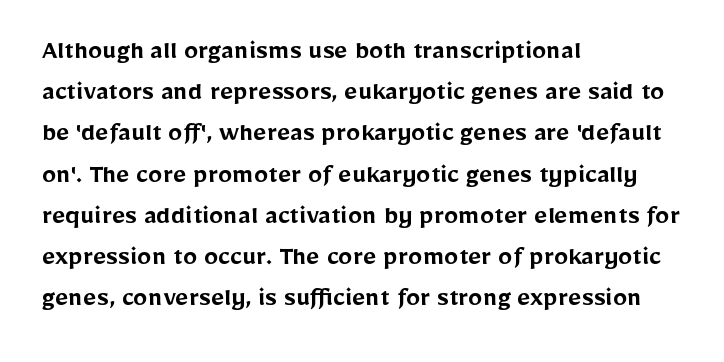
Q: Is the text bold? A: Semi-bold.
Q: Is the text italic (slanted)? A: No, it is upright.
Q: Is the typeface a serif or a sans-serif typeface? A: Sans-serif.
Q: Is the text underlined? A: No.
Q: How is the paragraph aligned? A: Left-aligned.
Q: Is the spacing between letters normal or unusually wide? A: Normal.
Q: Is the spacing between lines tight, normal or loose? A: Normal.
Q: Width (condensed, normal, or wide)? A: Normal.
Q: Stroke contrast? A: Low.
Q: x-height? A: Medium.
Q: Monospaced? A: No.
